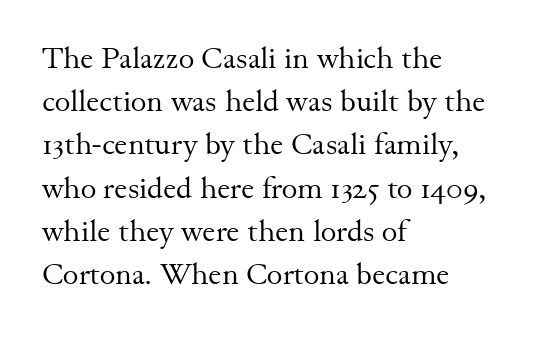
The image shows 30 px regular-weight serif type, upright; set left-aligned, normal line spacing (1.44x), normal letter spacing, not underlined; medium stroke contrast and a small x-height.
